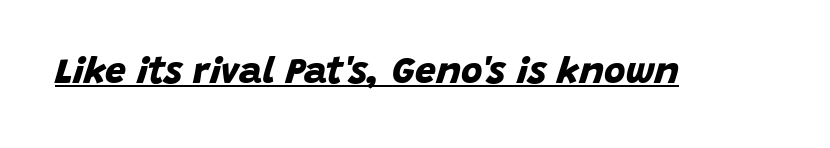
Classification — sans serif. There is no visible air inserted between adjacent glyphs. How heavy is the stroke? Heavy — this is a bold. A typesetter would call this proportional, since set widths differ per character.
